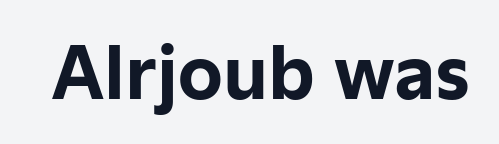
{"serif": "no", "italic": "no", "bold": "yes", "weight": "bold", "width": "normal", "stroke_contrast": "low", "x_height": "medium", "monospaced": "no", "underline": "no", "letter_spacing": "normal", "letter_spacing_em": 0.0, "glyph_px": 71}
